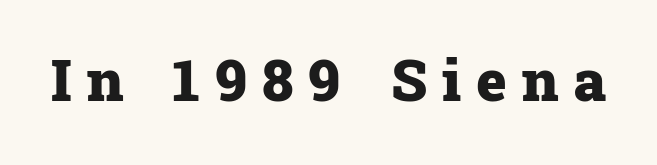
{"serif": "yes", "italic": "no", "bold": "yes", "weight": "heavy", "width": "normal", "stroke_contrast": "low", "x_height": "medium", "monospaced": "no", "underline": "no", "letter_spacing": "wide", "letter_spacing_em": 0.26, "glyph_px": 58}
